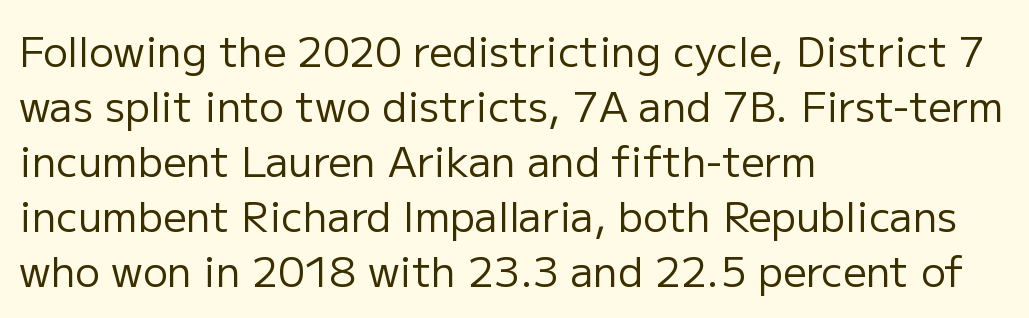
Q: Is the text bold? A: No.
Q: Is the text italic (slanted)? A: No, it is upright.
Q: Is the typeface a serif or a sans-serif typeface? A: Sans-serif.
Q: Is the text underlined? A: No.
Q: How is the paragraph aligned? A: Left-aligned.
Q: Is the spacing between letters normal or unusually wide? A: Normal.
Q: Is the spacing between lines tight, normal or loose? A: Normal.
Q: Width (condensed, normal, or wide)? A: Normal.
Q: Stroke contrast? A: Low.
Q: x-height? A: Medium.
Q: Monospaced? A: No.
